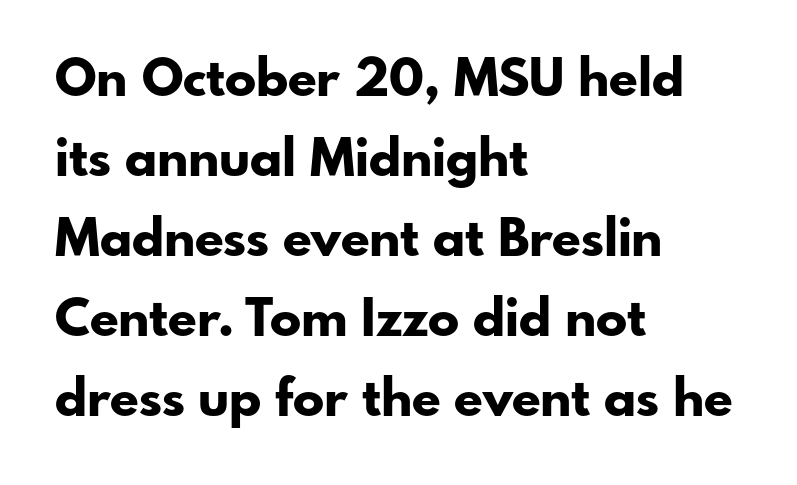
The image shows 52 px bold sans-serif type, upright; set left-aligned, normal line spacing (1.54x), normal letter spacing, not underlined; low stroke contrast and a small x-height.
